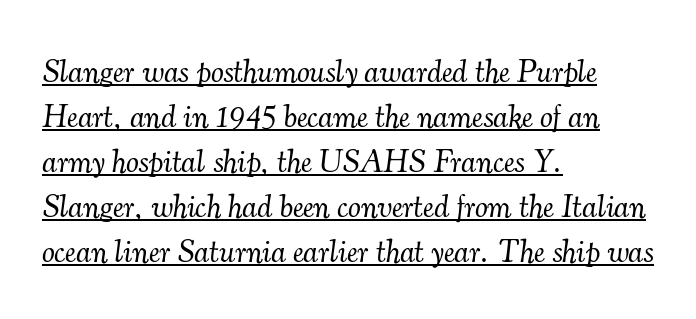
Q: Is the text bold? A: No.
Q: Is the text italic (slanted)? A: Yes, it leans right by about 7 degrees.
Q: Is the typeface a serif or a sans-serif typeface? A: Serif.
Q: Is the text underlined? A: Yes.
Q: How is the paragraph aligned? A: Left-aligned.
Q: Is the spacing between letters normal or unusually wide? A: Normal.
Q: Is the spacing between lines tight, normal or loose? A: Normal.
Q: Width (condensed, normal, or wide)? A: Normal.
Q: Stroke contrast? A: Medium.
Q: x-height? A: Small.
Q: Monospaced? A: No.
